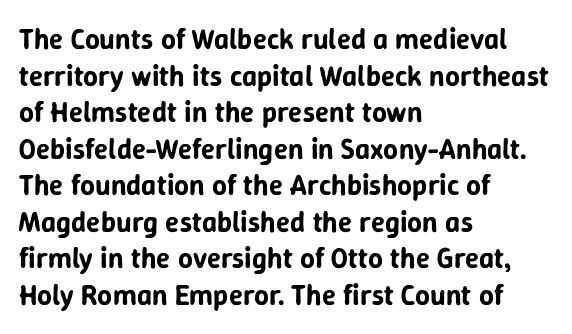
Font category for this specimen: sans-serif. Decoration check: the copy has no underline. This sample is left-justified, so line endings fall wherever the words run out. You can tell it's not italic because the verticals are truly vertical.
